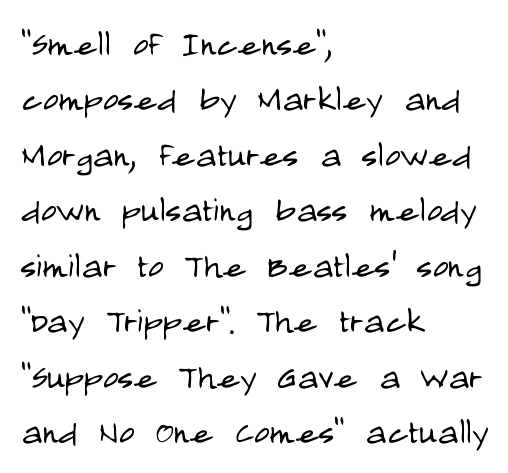
{"serif": "no", "italic": "no", "bold": "no", "weight": "light", "width": "condensed", "stroke_contrast": "low", "x_height": "large", "monospaced": "no", "underline": "no", "align": "left", "line_spacing": "normal", "line_spacing_ratio": 1.29, "letter_spacing": "normal", "letter_spacing_em": 0.0, "glyph_px": 43}
